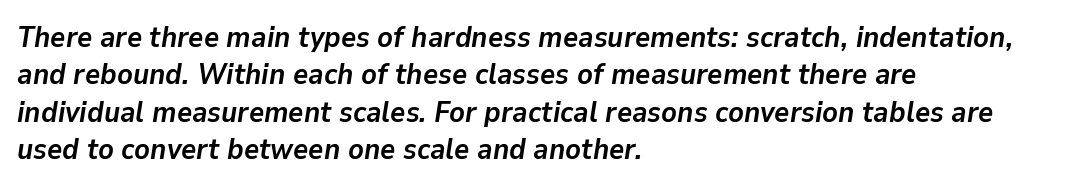
Q: Is the text bold? A: Yes.
Q: Is the text italic (slanted)? A: Yes, it leans right by about 9 degrees.
Q: Is the text underlined? A: No.
Q: How is the paragraph aligned? A: Left-aligned.
Q: Is the spacing between letters normal or unusually wide? A: Normal.
Q: Is the spacing between lines tight, normal or loose? A: Normal.
Q: Width (condensed, normal, or wide)? A: Normal.
Q: Stroke contrast? A: Low.
Q: x-height? A: Medium.
Q: Monospaced? A: No.
